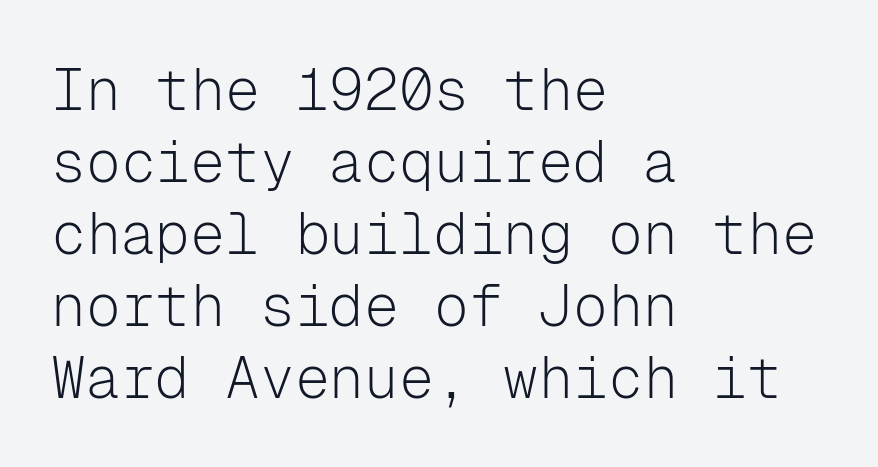
{"serif": "no", "italic": "no", "bold": "no", "weight": "light", "width": "normal", "stroke_contrast": "low", "x_height": "medium", "monospaced": "yes", "underline": "no", "align": "left", "line_spacing_ratio": 1.24, "letter_spacing": "normal", "letter_spacing_em": 0.0, "glyph_px": 58}
